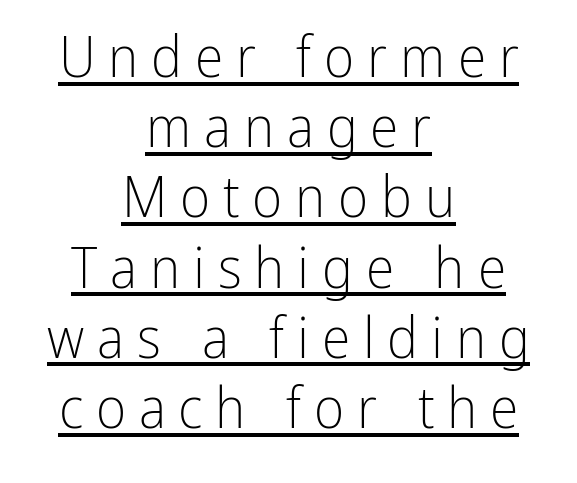
The image shows 58 px light, condensed sans-serif type, upright; set centered, line spacing 1.21x, unusually wide letter spacing (+0.22 em), underlined; low stroke contrast and a medium x-height.
